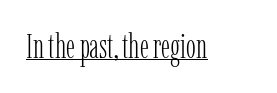
{"serif": "yes", "italic": "no", "bold": "no", "weight": "light", "width": "condensed", "stroke_contrast": "low", "x_height": "medium", "monospaced": "no", "underline": "yes", "letter_spacing": "normal", "letter_spacing_em": 0.0, "glyph_px": 33}
